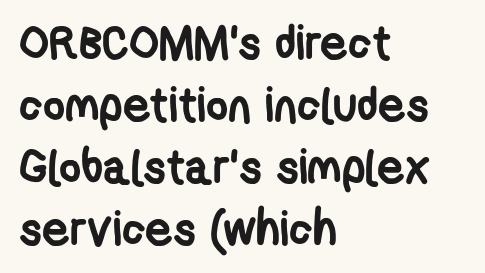
The type is set solid horizontally, with unmodified tracking. The characters display no serif detailing; their extremities are plain. Line starts are locked; line ends wander. Any mark beneath the type? The region is blank.
